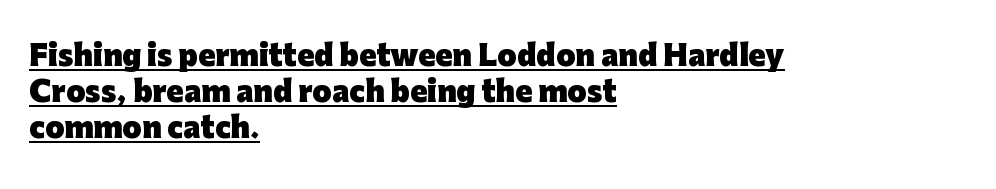
{"serif": "no", "italic": "no", "bold": "yes", "weight": "heavy", "width": "normal", "stroke_contrast": "low", "x_height": "medium", "monospaced": "no", "underline": "yes", "align": "left", "line_spacing": "normal", "line_spacing_ratio": 1.28, "letter_spacing": "normal", "letter_spacing_em": 0.0, "glyph_px": 28}
